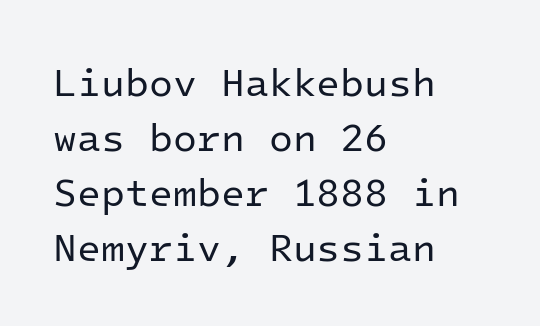
Q: Is the text bold? A: No.
Q: Is the text italic (slanted)? A: No, it is upright.
Q: Is the typeface a serif or a sans-serif typeface? A: Sans-serif.
Q: Is the text underlined? A: No.
Q: How is the paragraph aligned? A: Left-aligned.
Q: Is the spacing between letters normal or unusually wide? A: Normal.
Q: Is the spacing between lines tight, normal or loose? A: Normal.
Q: Width (condensed, normal, or wide)? A: Normal.
Q: Stroke contrast? A: Low.
Q: x-height? A: Medium.
Q: Monospaced? A: Yes.
